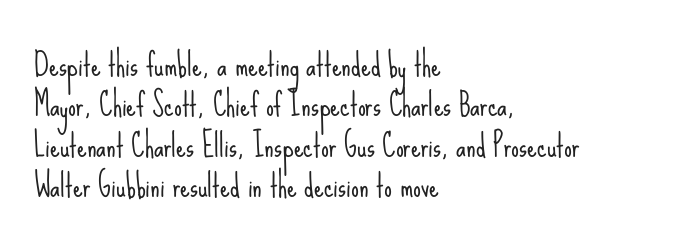
{"serif": "no", "italic": "no", "bold": "no", "weight": "light", "width": "condensed", "stroke_contrast": "low", "x_height": "small", "monospaced": "no", "underline": "no", "align": "left", "line_spacing": "normal", "line_spacing_ratio": 1.3, "letter_spacing": "normal", "letter_spacing_em": 0.0, "glyph_px": 31}
